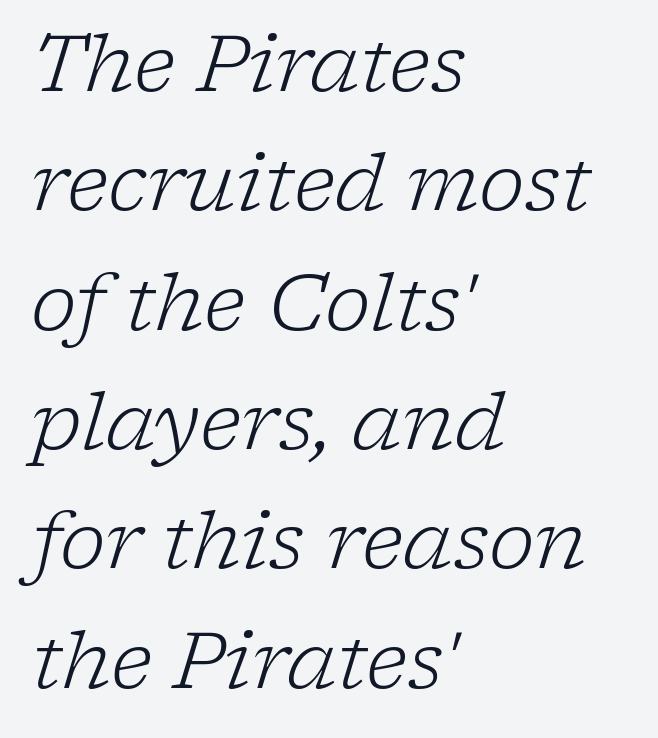
Q: Is the text bold? A: No.
Q: Is the text italic (slanted)? A: Yes, it leans right by about 17 degrees.
Q: Is the typeface a serif or a sans-serif typeface? A: Serif.
Q: Is the text underlined? A: No.
Q: How is the paragraph aligned? A: Left-aligned.
Q: Is the spacing between letters normal or unusually wide? A: Normal.
Q: Is the spacing between lines tight, normal or loose? A: Normal.
Q: Width (condensed, normal, or wide)? A: Normal.
Q: Stroke contrast? A: Low.
Q: x-height? A: Medium.
Q: Monospaced? A: No.
